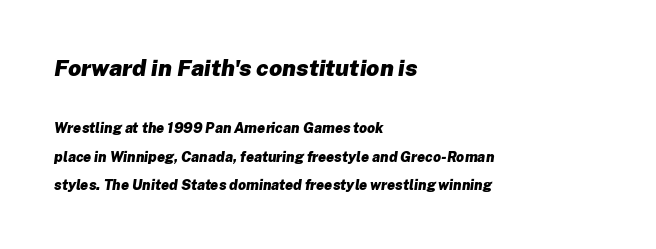
Each row of text sits above clean, open space. Slanted lettering throughout. Does the bottom block carry the larger type? No, the top block does. In terms of letterspacing, this is plain default setting. The space between consecutive lines is lavish. Look at the stroke-to-counter ratio: heavy, a bold.
